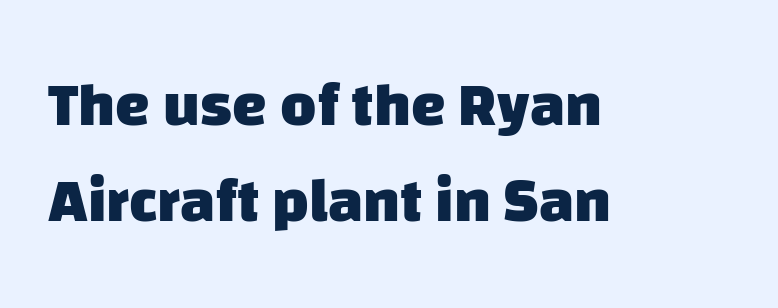
The image shows 62 px heavy sans-serif type; set left-aligned, normal line spacing (1.55x), normal letter spacing, not underlined; low stroke contrast and a large x-height.
